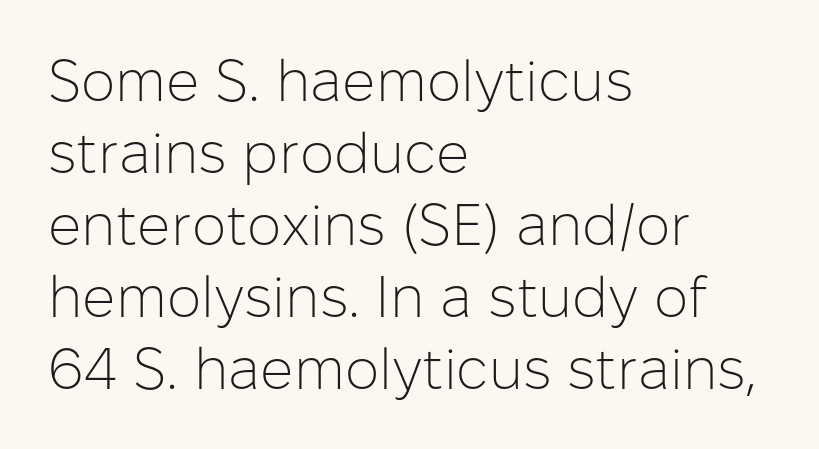
The letters advance in unequal steps, a hallmark of proportional type. The type sits square on the baseline with zero lean. Counters stay open thanks to moderate or lighter strokes. Casual observation: everything's shoved over to the left.
